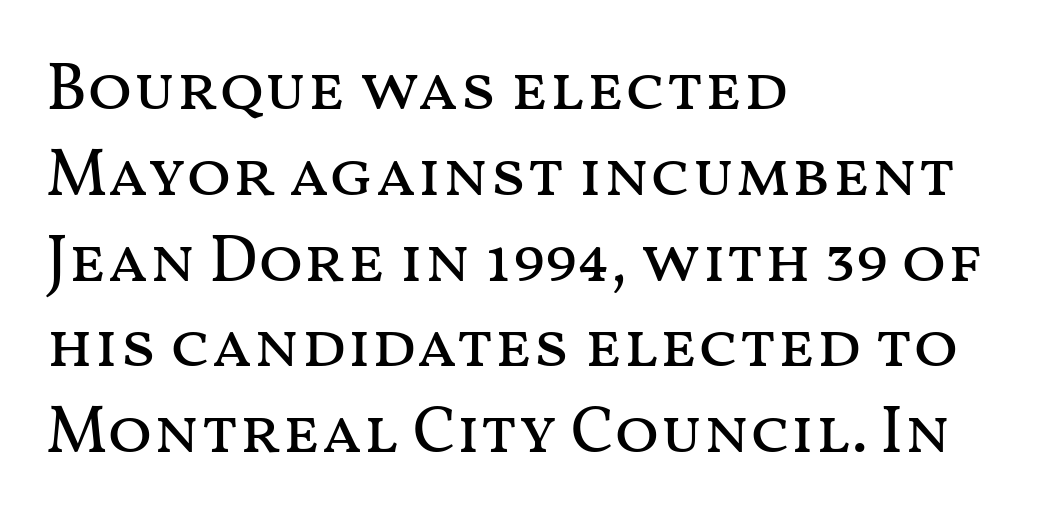
{"italic": "no", "bold": "no", "weight": "regular", "width": "wide", "stroke_contrast": "medium", "x_height": "medium", "monospaced": "no", "underline": "no", "align": "left", "line_spacing": "normal", "line_spacing_ratio": 1.3, "letter_spacing": "normal", "letter_spacing_em": 0.0, "glyph_px": 66}
